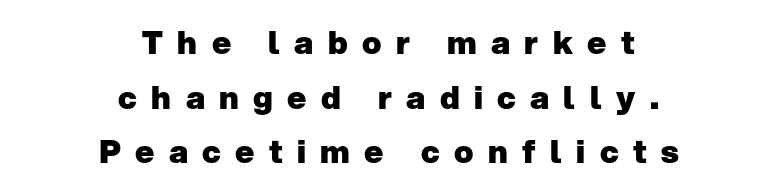
The image shows 32 px heavy sans-serif type, upright; set centered, line spacing 1.71x, unusually wide letter spacing (+0.45 em), not underlined; low stroke contrast and a medium x-height.
